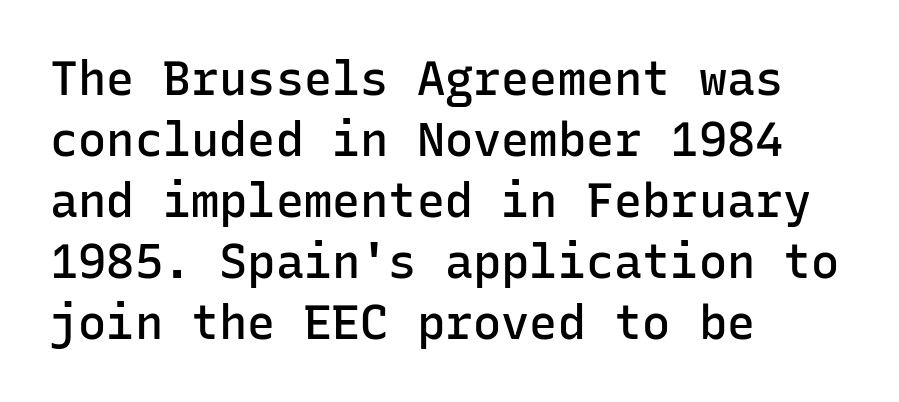
The image shows 47 px semibold sans-serif type, upright, monospaced; set left-aligned, normal line spacing (1.3x), normal letter spacing, not underlined; low stroke contrast and a medium x-height.
